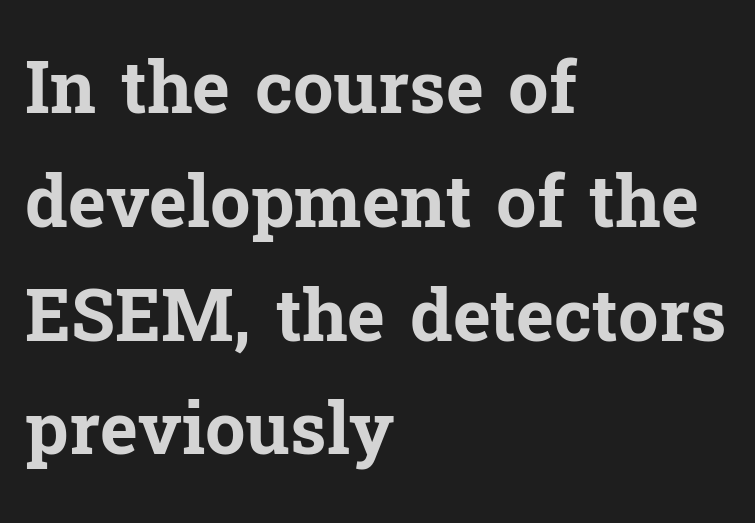
{"serif": "yes", "italic": "no", "bold": "yes", "weight": "bold", "width": "normal", "stroke_contrast": "low", "x_height": "medium", "monospaced": "no", "underline": "no", "align": "left", "line_spacing": "normal", "line_spacing_ratio": 1.58, "letter_spacing": "normal", "letter_spacing_em": 0.0, "glyph_px": 72}
